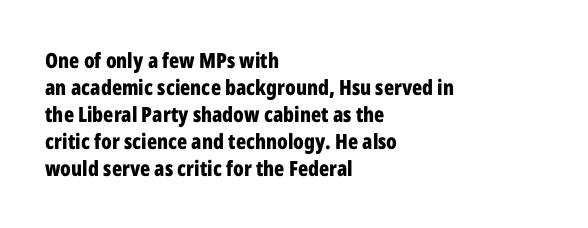
The image shows 21 px bold type, upright; set left-aligned, normal line spacing (1.28x), normal letter spacing, not underlined.
